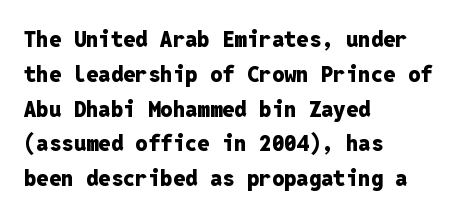
Q: Is the text bold? A: Yes.
Q: Is the text italic (slanted)? A: No, it is upright.
Q: Is the text underlined? A: No.
Q: How is the paragraph aligned? A: Left-aligned.
Q: Is the spacing between letters normal or unusually wide? A: Normal.
Q: Is the spacing between lines tight, normal or loose? A: Normal.
